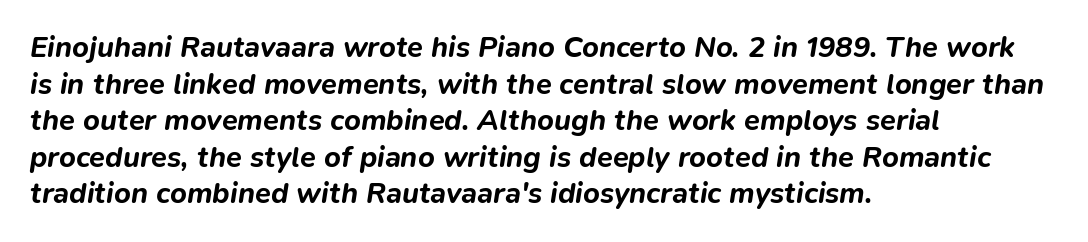
Q: Is the text bold? A: Yes.
Q: Is the text italic (slanted)? A: Yes, it leans right by about 9 degrees.
Q: Is the text underlined? A: No.
Q: How is the paragraph aligned? A: Left-aligned.
Q: Is the spacing between letters normal or unusually wide? A: Normal.
Q: Is the spacing between lines tight, normal or loose? A: Normal.
Q: Width (condensed, normal, or wide)? A: Normal.
Q: Stroke contrast? A: Low.
Q: x-height? A: Medium.
Q: Monospaced? A: No.
